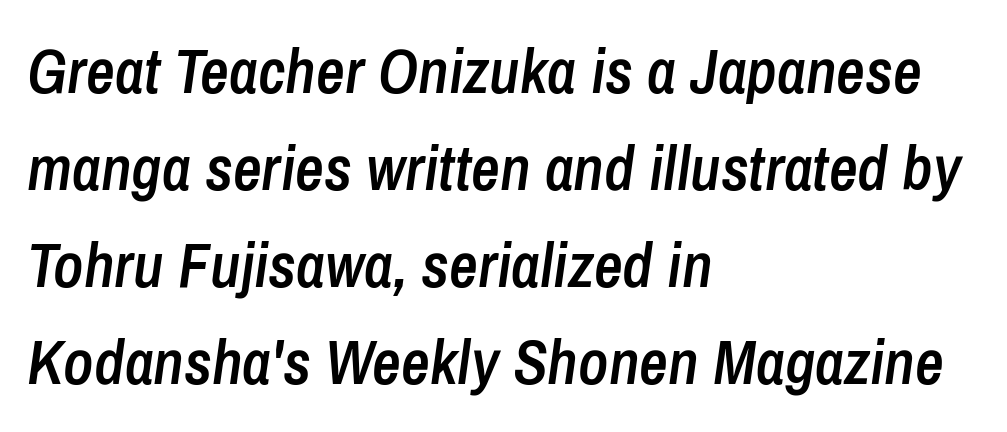
Q: Is the text bold? A: Semi-bold.
Q: Is the text italic (slanted)? A: Yes, it leans right by about 8 degrees.
Q: Is the text underlined? A: No.
Q: How is the paragraph aligned? A: Left-aligned.
Q: Is the spacing between letters normal or unusually wide? A: Normal.
Q: Is the spacing between lines tight, normal or loose? A: Normal.
Q: Width (condensed, normal, or wide)? A: Condensed.
Q: Stroke contrast? A: Low.
Q: x-height? A: Medium.
Q: Monospaced? A: No.
